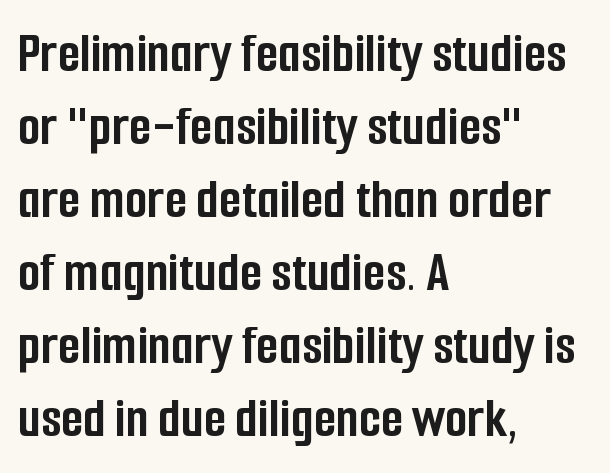
The face used here is proportionally spaced, like ordinary book or web type. Nobody drew a line under any word here. A sans-serif font was chosen for this passage. The vertical gap from one line to the next is medium. It's the straight-up-and-down kind of type. Short note: letters normally spaced.
